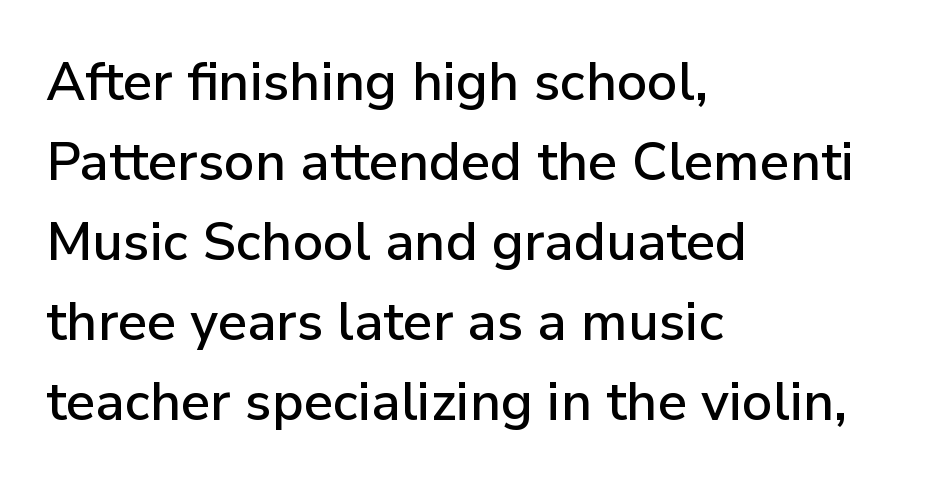
The image shows 53 px sans-serif type, upright; set left-aligned, normal line spacing (1.51x), normal letter spacing, not underlined; low stroke contrast and a medium x-height.
